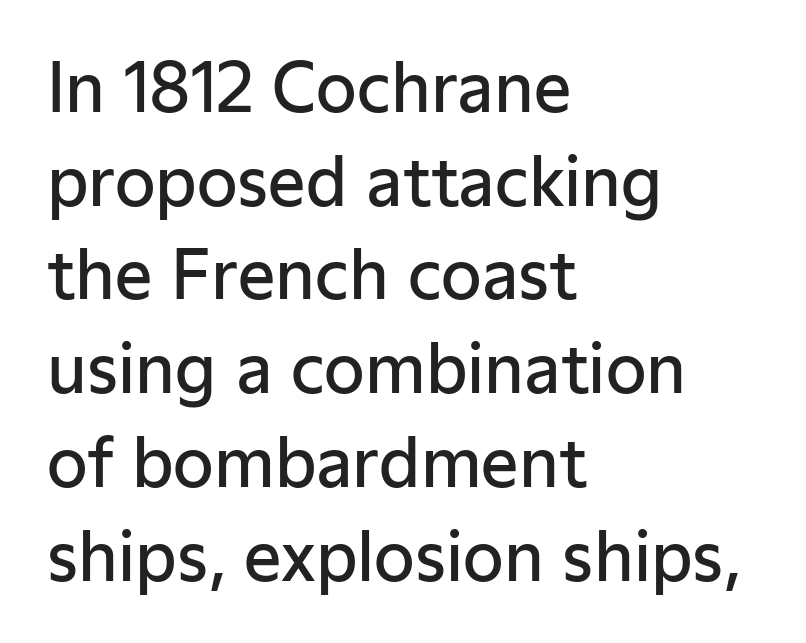
Q: Is the text bold? A: Semi-bold.
Q: Is the text italic (slanted)? A: No, it is upright.
Q: Is the typeface a serif or a sans-serif typeface? A: Sans-serif.
Q: Is the text underlined? A: No.
Q: How is the paragraph aligned? A: Left-aligned.
Q: Is the spacing between letters normal or unusually wide? A: Normal.
Q: Is the spacing between lines tight, normal or loose? A: Normal.
Q: Width (condensed, normal, or wide)? A: Normal.
Q: Stroke contrast? A: Low.
Q: x-height? A: Medium.
Q: Monospaced? A: No.
